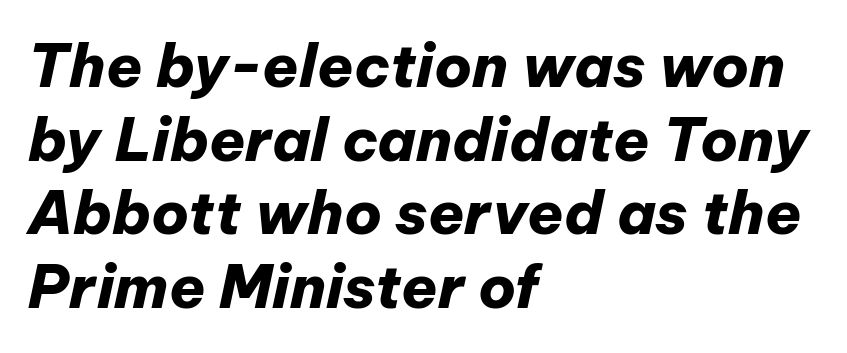
{"italic": "yes", "lean": "right", "slant_degrees": 12, "bold": "yes", "weight": "heavy", "width": "normal", "stroke_contrast": "low", "x_height": "medium", "monospaced": "no", "underline": "no", "align": "left", "line_spacing": "normal", "line_spacing_ratio": 1.25, "letter_spacing": "normal", "letter_spacing_em": 0.0, "glyph_px": 59}
